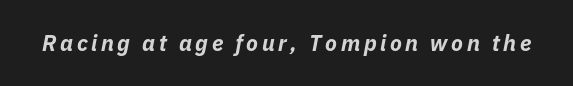
Q: Is the text bold? A: Yes.
Q: Is the text italic (slanted)? A: Yes, it leans right by about 11 degrees.
Q: Is the text underlined? A: No.
